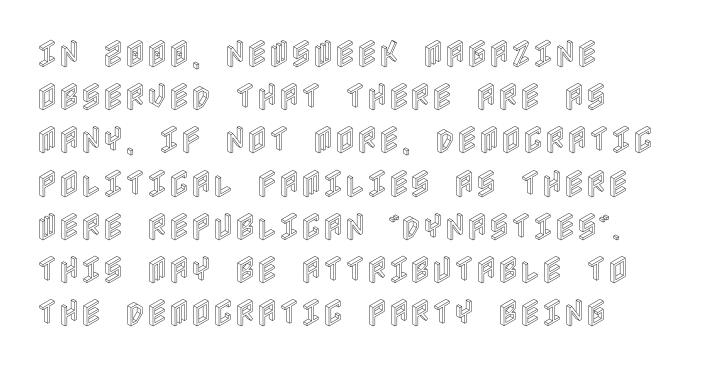
Quick note: underline off. This rendering leaves character spacing at its baseline value. The lines are quadded left. This block has exactly the height ordinary leading produces.
